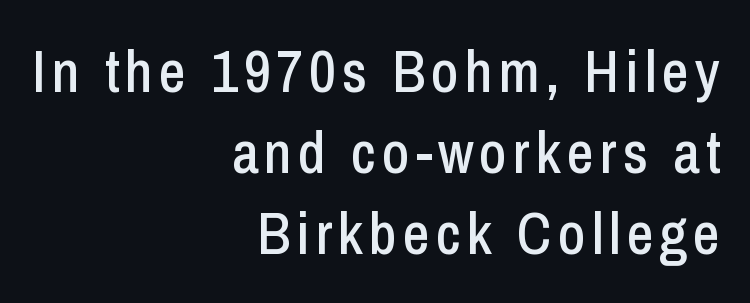
{"serif": "no", "italic": "no", "width": "condensed", "stroke_contrast": "low", "x_height": "medium", "monospaced": "no", "underline": "no", "align": "right", "line_spacing": "normal", "line_spacing_ratio": 1.37, "glyph_px": 59}
